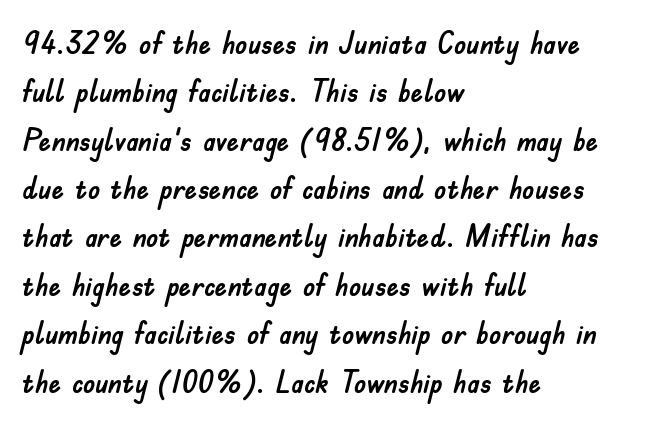
Q: Is the text italic (slanted)? A: Yes.
Q: Is the typeface a serif or a sans-serif typeface? A: Sans-serif.
Q: Is the text underlined? A: No.
Q: How is the paragraph aligned? A: Left-aligned.
Q: Is the spacing between letters normal or unusually wide? A: Normal.
Q: Is the spacing between lines tight, normal or loose? A: Normal.
Q: Width (condensed, normal, or wide)? A: Normal.
Q: Stroke contrast? A: Low.
Q: x-height? A: Small.
Q: Monospaced? A: No.
